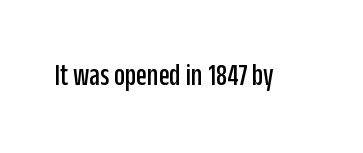
{"serif": "no", "italic": "no", "width": "condensed", "stroke_contrast": "low", "x_height": "large", "monospaced": "no", "underline": "no", "letter_spacing": "normal", "letter_spacing_em": 0.0, "glyph_px": 31}
